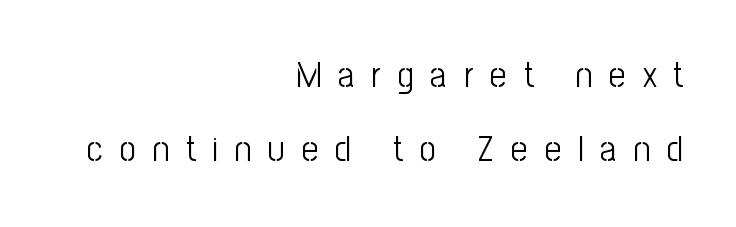
In CSS terms this would be text-align: right. Think of a printed novel: that variable character pitch is what you see here. Every character sits straight up, as roman type does. Just letters on the line, the space beneath them empty. Words appear elongated and porous because spacing is wide.
